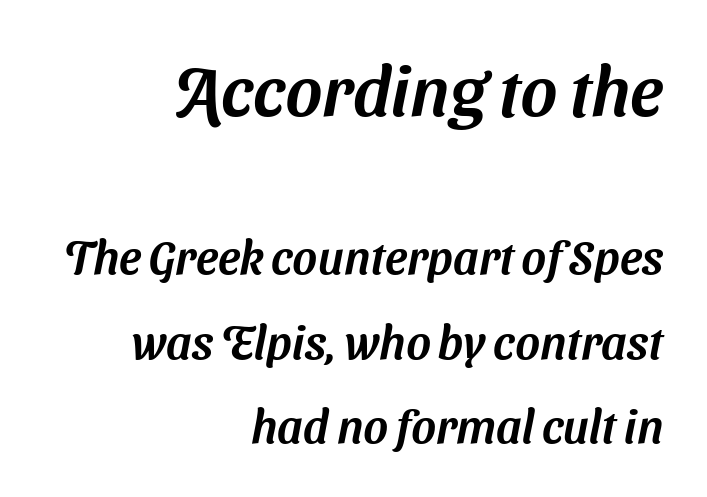
The image shows 70 px sans-serif type; set right-aligned, line spacing 1.8x, normal letter spacing, not underlined; the first (top) block is 1.49x larger; medium stroke contrast and a medium x-height.
